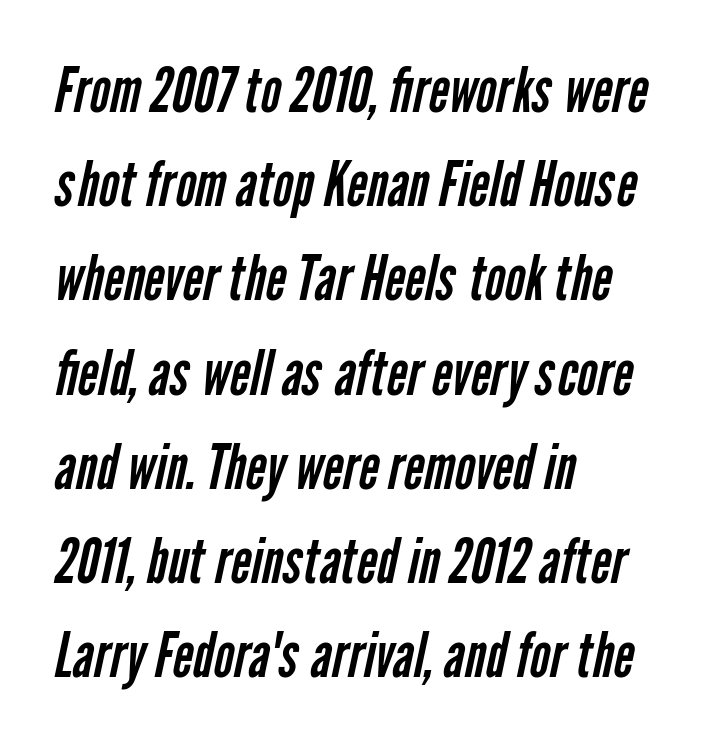
Think of a printed novel: that variable character pitch is what you see here. The passage shown is not underscored anywhere. On a weight scale, this lands at 450 or below. Is this a sans? Yes — the strokes have no serifs. Successive baselines arrive at the customary interval.
